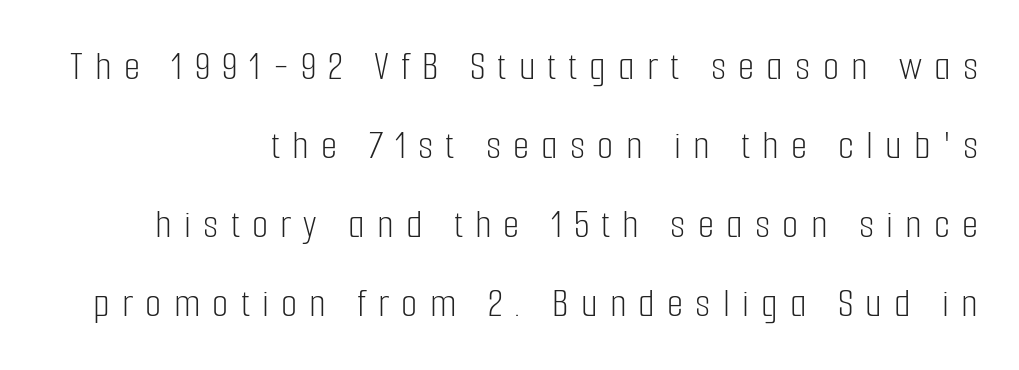
{"serif": "no", "italic": "no", "bold": "no", "weight": "light", "width": "condensed", "stroke_contrast": "low", "x_height": "medium", "monospaced": "no", "underline": "no", "align": "right", "line_spacing_ratio": 1.88, "letter_spacing": "wide", "letter_spacing_em": 0.29, "glyph_px": 42}
